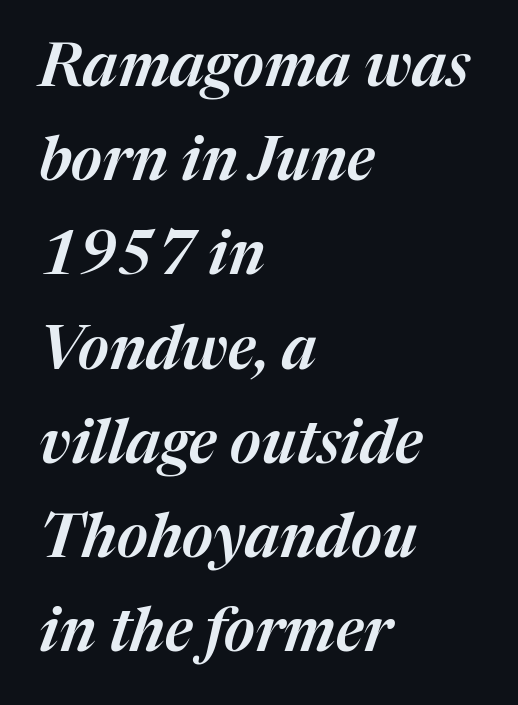
The image shows 60 px text type, italic (leaning right); set left-aligned, normal line spacing (1.57x), normal letter spacing, not underlined; medium stroke contrast and a medium x-height.
